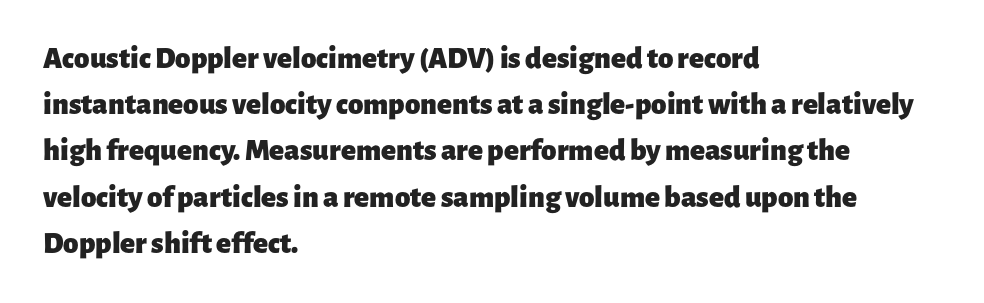
Here the designer chose a conventional face with non-uniform glyph widths. The rendering shows plain stroke endings on the letterforms — a sans-serif design. The letterforms sit shoulder to shoulder at normal distance. Normally led — the rows are evenly, conventionally spaced. In CSS terms this would be text-align: left.
